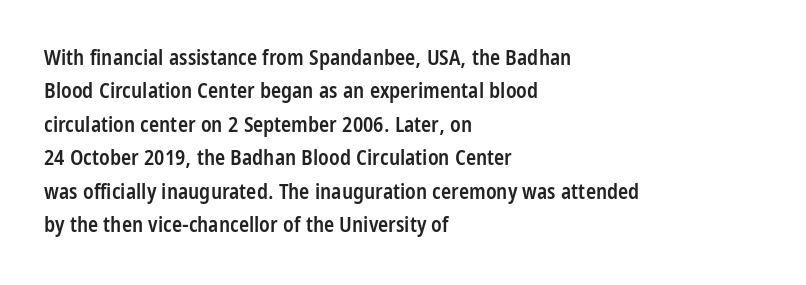
The image shows 21 px text type, upright; set left-aligned, normal line spacing (1.59x), normal letter spacing, not underlined.
